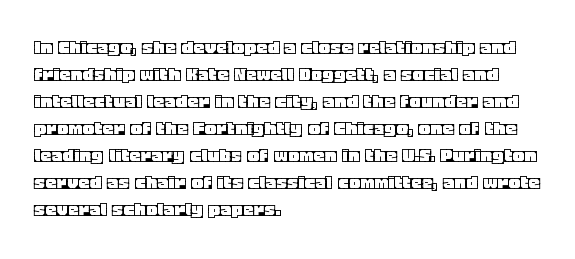
{"italic": "no", "underline": "no", "align": "left", "line_spacing_ratio": 1.23, "letter_spacing": "normal", "letter_spacing_em": 0.0, "glyph_px": 22}
